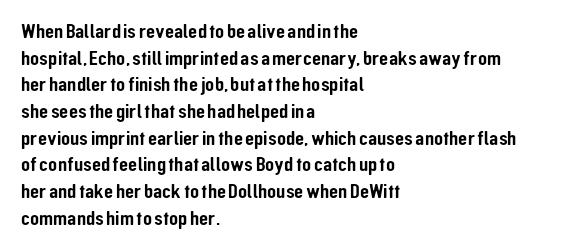
Successive baselines arrive at the customary interval. The space directly below the letters is spotless. The face used here is rendered with its standard letterfit. The rendering anchors every line to the left-hand side.
